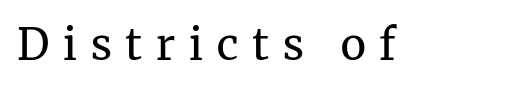
The image shows 43 px regular-weight serif type, upright; set unusually wide letter spacing (+0.32 em), not underlined; medium stroke contrast and a medium x-height.
